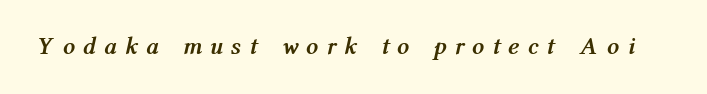
{"italic": "yes", "lean": "right", "slant_degrees": 12, "bold": "yes", "underline": "no", "letter_spacing": "wide", "letter_spacing_em": 0.44, "glyph_px": 24}
